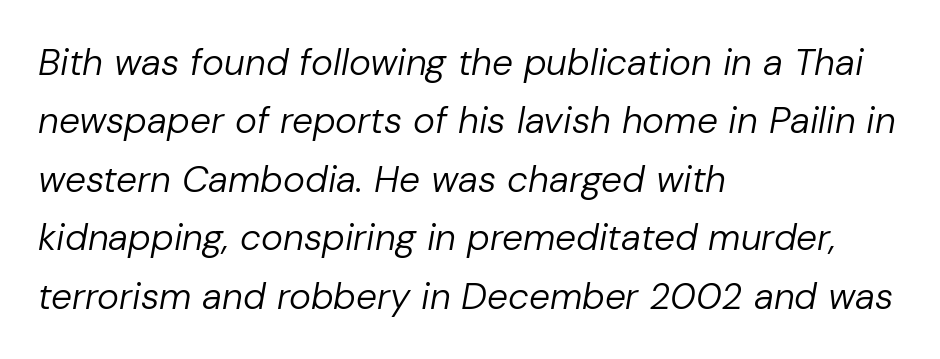
Q: Is the text bold? A: No.
Q: Is the text italic (slanted)? A: Yes, it leans right by about 10 degrees.
Q: Is the text underlined? A: No.
Q: How is the paragraph aligned? A: Left-aligned.
Q: Is the spacing between letters normal or unusually wide? A: Normal.
Q: Is the spacing between lines tight, normal or loose? A: Normal.
Q: Width (condensed, normal, or wide)? A: Normal.
Q: Stroke contrast? A: Low.
Q: x-height? A: Medium.
Q: Monospaced? A: No.
